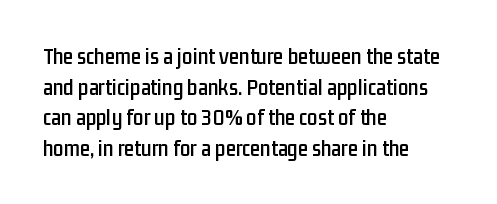
{"italic": "no", "underline": "no", "align": "left", "line_spacing": "normal", "line_spacing_ratio": 1.33, "letter_spacing": "normal", "letter_spacing_em": 0.0, "glyph_px": 23}
